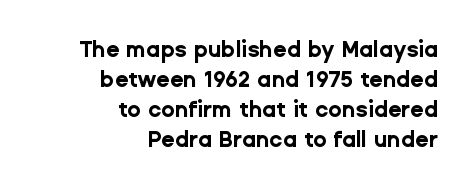
{"italic": "no", "bold": "yes", "underline": "no", "align": "right", "line_spacing": "normal", "line_spacing_ratio": 1.37, "letter_spacing": "normal", "letter_spacing_em": 0.0, "glyph_px": 22}
